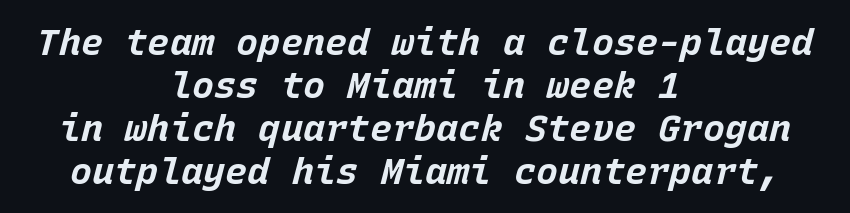
The image shows 37 px bold type, italic (leaning right), monospaced; set centered, line spacing 1.16x, normal letter spacing, not underlined; low stroke contrast and a large x-height.
